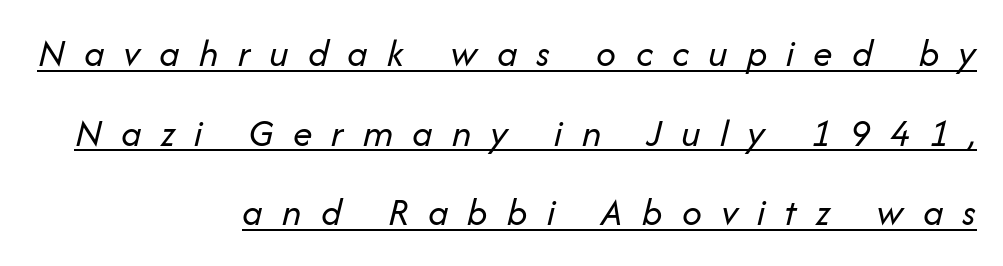
Q: Is the text bold? A: No.
Q: Is the text italic (slanted)? A: Yes, it leans right by about 14 degrees.
Q: Is the text underlined? A: Yes.
Q: How is the paragraph aligned? A: Right-aligned.
Q: Is the spacing between letters normal or unusually wide? A: Unusually wide.
Q: Is the spacing between lines tight, normal or loose? A: Loose.
Q: Width (condensed, normal, or wide)? A: Normal.
Q: Stroke contrast? A: Low.
Q: x-height? A: Medium.
Q: Monospaced? A: No.
